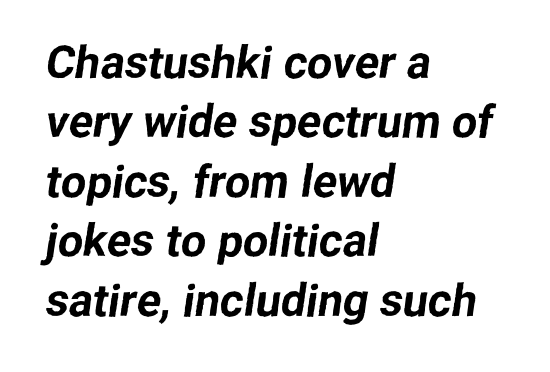
Q: Is the typeface a serif or a sans-serif typeface? A: Sans-serif.
Q: Is the text underlined? A: No.
Q: How is the paragraph aligned? A: Left-aligned.
Q: Is the spacing between letters normal or unusually wide? A: Normal.
Q: Is the spacing between lines tight, normal or loose? A: Normal.
Q: Width (condensed, normal, or wide)? A: Normal.
Q: Stroke contrast? A: Low.
Q: x-height? A: Medium.
Q: Monospaced? A: No.
